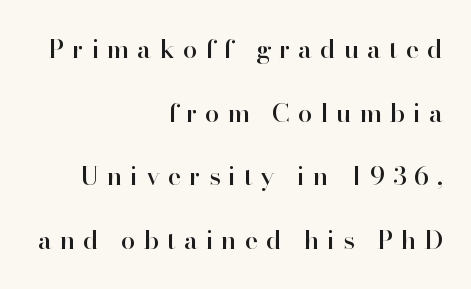
{"italic": "no", "underline": "no", "align": "right", "line_spacing": "loose", "line_spacing_ratio": 2.45, "letter_spacing": "wide", "letter_spacing_em": 0.3, "glyph_px": 26}
